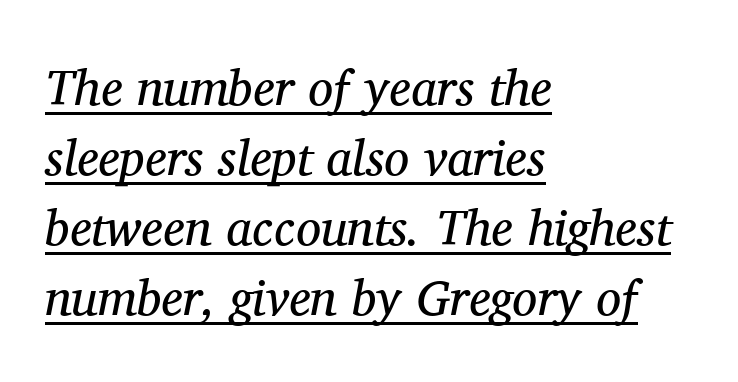
The image shows 50 px regular-weight serif type, italic (leaning right); set left-aligned, normal line spacing (1.4x), normal letter spacing, underlined; medium stroke contrast and a medium x-height.
